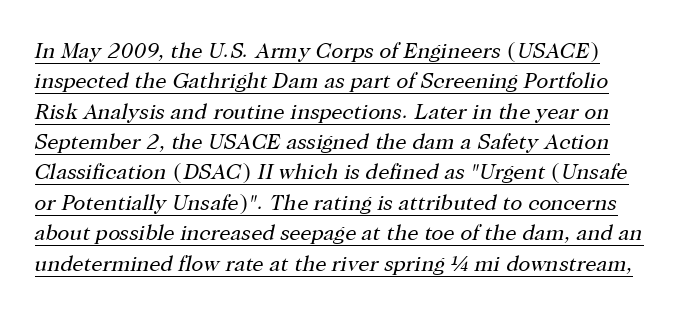
Q: Is the text bold? A: No.
Q: Is the text italic (slanted)? A: Yes, it leans right by about 12 degrees.
Q: Is the text underlined? A: Yes.
Q: Is the spacing between letters normal or unusually wide? A: Normal.
Q: Is the spacing between lines tight, normal or loose? A: Normal.
